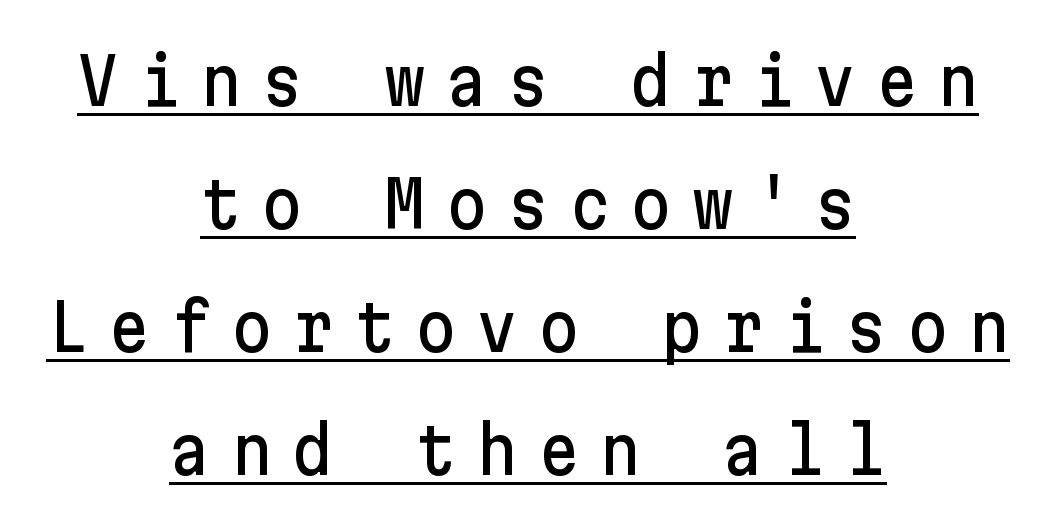
Has an underline been added? It has. The typesetter chose a symmetrical, centered arrangement here. This is roman type, the default non-slanted kind. Regarding serifs, this sample does without them. This rendering widens character spacing well past its baseline value.
